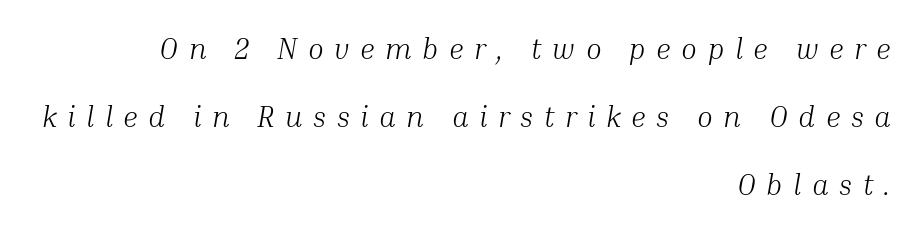
Q: Is the text bold? A: No.
Q: Is the text italic (slanted)? A: Yes, it leans right by about 10 degrees.
Q: Is the typeface a serif or a sans-serif typeface? A: Serif.
Q: Is the text underlined? A: No.
Q: How is the paragraph aligned? A: Right-aligned.
Q: Is the spacing between letters normal or unusually wide? A: Unusually wide.
Q: Is the spacing between lines tight, normal or loose? A: Loose.
Q: Width (condensed, normal, or wide)? A: Normal.
Q: Stroke contrast? A: Medium.
Q: x-height? A: Medium.
Q: Monospaced? A: No.
